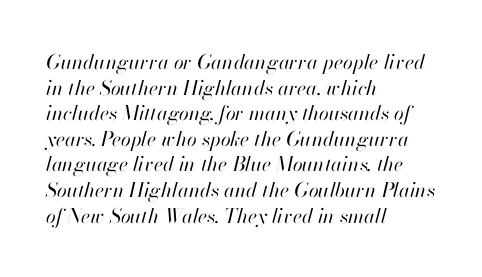
The image shows 20 px text type, italic (leaning right); set left-aligned, normal line spacing (1.28x), normal letter spacing, not underlined.
